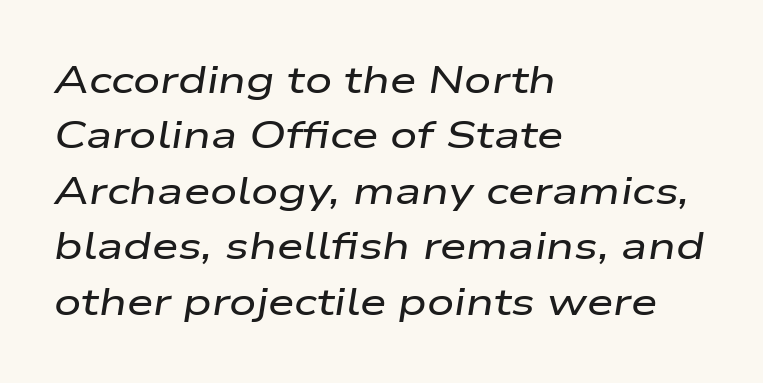
Q: Is the text italic (slanted)? A: Yes, it leans right by about 9 degrees.
Q: Is the text underlined? A: No.
Q: How is the paragraph aligned? A: Left-aligned.
Q: Is the spacing between letters normal or unusually wide? A: Normal.
Q: Is the spacing between lines tight, normal or loose? A: Normal.
Q: Width (condensed, normal, or wide)? A: Wide.
Q: Stroke contrast? A: Low.
Q: x-height? A: Medium.
Q: Monospaced? A: No.
